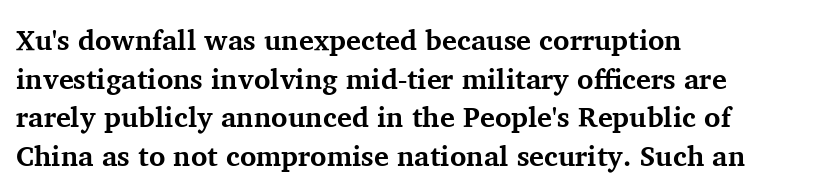
Q: Is the text bold? A: Yes.
Q: Is the text italic (slanted)? A: No, it is upright.
Q: Is the typeface a serif or a sans-serif typeface? A: Serif.
Q: Is the text underlined? A: No.
Q: How is the paragraph aligned? A: Left-aligned.
Q: Is the spacing between letters normal or unusually wide? A: Normal.
Q: Is the spacing between lines tight, normal or loose? A: Normal.
Q: Width (condensed, normal, or wide)? A: Normal.
Q: Stroke contrast? A: Medium.
Q: x-height? A: Medium.
Q: Monospaced? A: No.
